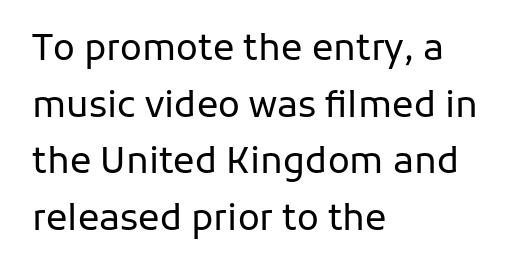
Q: Is the text bold? A: No.
Q: Is the text italic (slanted)? A: No, it is upright.
Q: Is the typeface a serif or a sans-serif typeface? A: Sans-serif.
Q: Is the text underlined? A: No.
Q: How is the paragraph aligned? A: Left-aligned.
Q: Is the spacing between letters normal or unusually wide? A: Normal.
Q: Is the spacing between lines tight, normal or loose? A: Normal.
Q: Width (condensed, normal, or wide)? A: Normal.
Q: Stroke contrast? A: Low.
Q: x-height? A: Medium.
Q: Monospaced? A: No.
